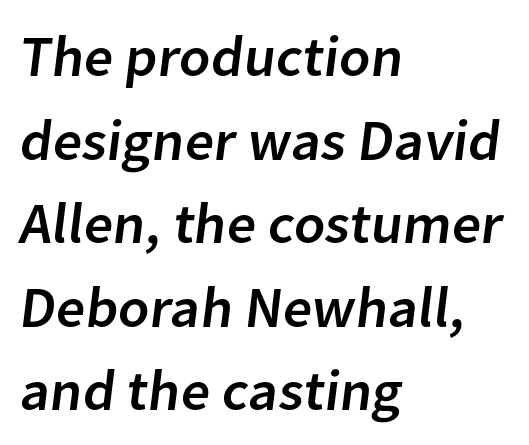
{"serif": "no", "width": "normal", "stroke_contrast": "low", "x_height": "medium", "monospaced": "no", "underline": "no", "align": "left", "line_spacing": "normal", "line_spacing_ratio": 1.44, "letter_spacing": "normal", "letter_spacing_em": 0.0, "glyph_px": 58}
